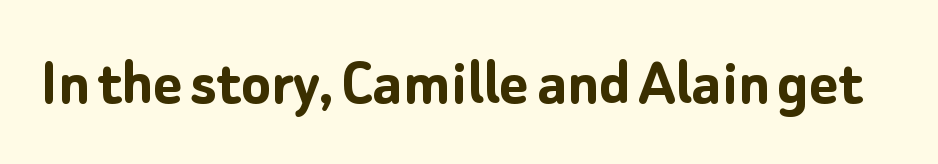
Q: Is the text bold? A: Yes.
Q: Is the text italic (slanted)? A: No, it is upright.
Q: Is the typeface a serif or a sans-serif typeface? A: Sans-serif.
Q: Is the text underlined? A: No.
Q: Is the spacing between letters normal or unusually wide? A: Normal.
Q: Width (condensed, normal, or wide)? A: Normal.
Q: Stroke contrast? A: Low.
Q: x-height? A: Medium.
Q: Monospaced? A: No.
